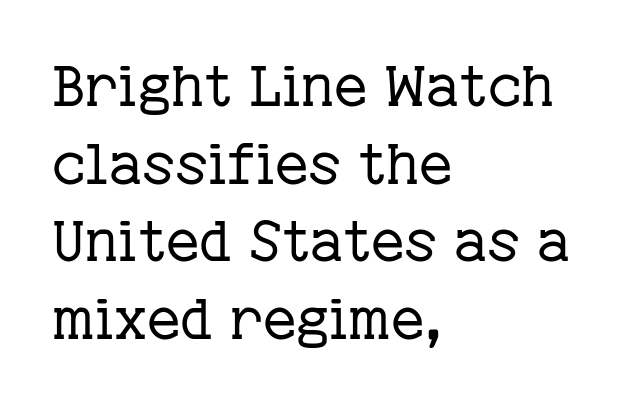
The image shows 57 px regular-weight serif type, upright; set left-aligned, normal line spacing (1.36x), normal letter spacing, not underlined; low stroke contrast and a medium x-height.
